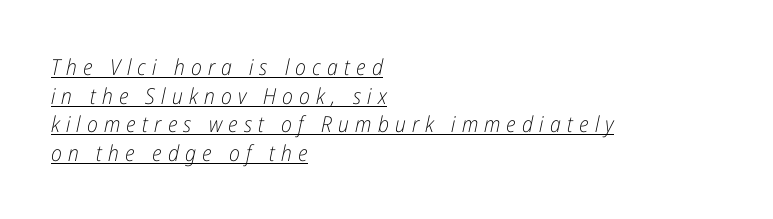
Q: Is the text bold? A: No.
Q: Is the text italic (slanted)? A: Yes, it leans right by about 12 degrees.
Q: Is the text underlined? A: Yes.
Q: How is the paragraph aligned? A: Left-aligned.
Q: Is the spacing between letters normal or unusually wide? A: Unusually wide.
Q: Is the spacing between lines tight, normal or loose? A: Normal.
